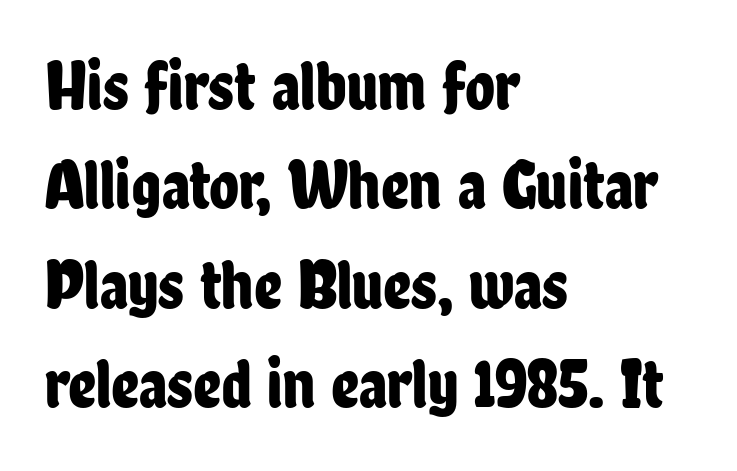
Character widths vary here, with narrow letters taking less room than wide ones. Anything drawn beneath the words? Only blank space. Posture: straight, roman, zero tilt. Are there feet on the stems? There aren't — it's a sans.
